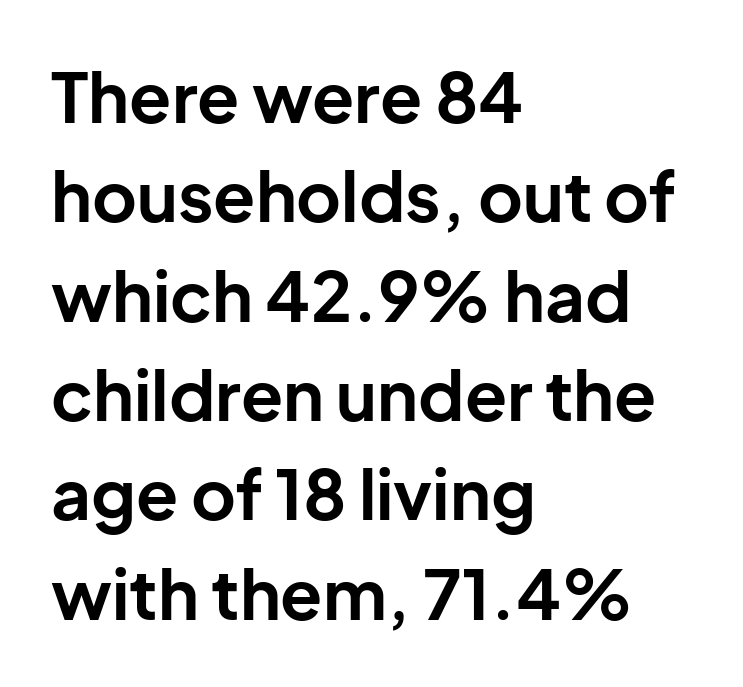
Q: Is the text bold? A: Yes.
Q: Is the text italic (slanted)? A: No, it is upright.
Q: Is the typeface a serif or a sans-serif typeface? A: Sans-serif.
Q: Is the text underlined? A: No.
Q: How is the paragraph aligned? A: Left-aligned.
Q: Is the spacing between letters normal or unusually wide? A: Normal.
Q: Is the spacing between lines tight, normal or loose? A: Normal.
Q: Width (condensed, normal, or wide)? A: Normal.
Q: Stroke contrast? A: Low.
Q: x-height? A: Medium.
Q: Monospaced? A: No.
